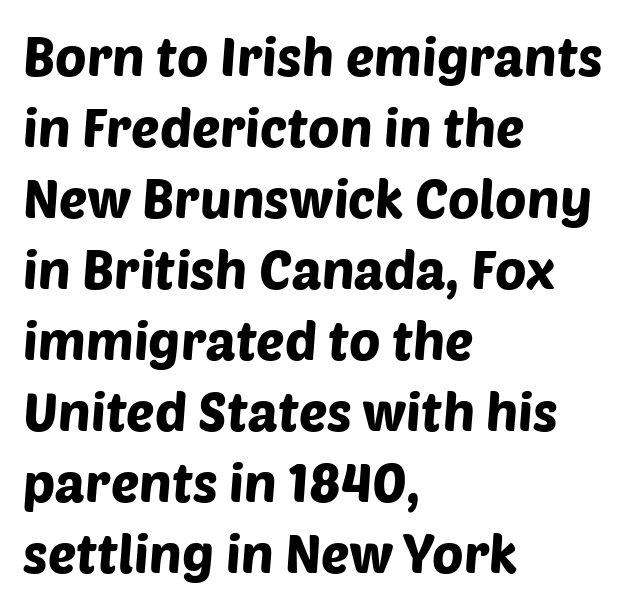
The image shows 53 px sans-serif type; set left-aligned, normal line spacing (1.34x), normal letter spacing, not underlined; low stroke contrast and a large x-height.
